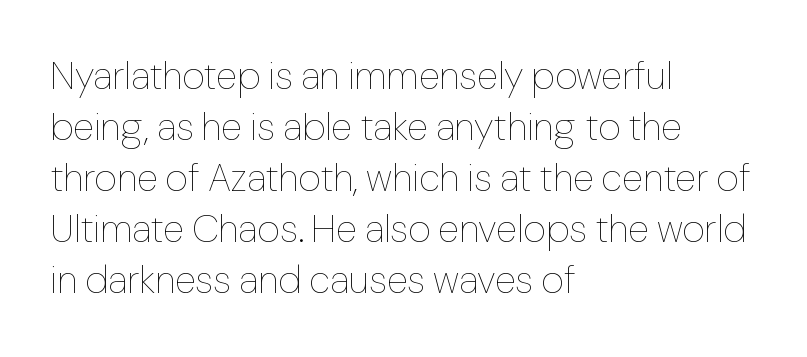
{"italic": "no", "bold": "no", "weight": "thin", "width": "normal", "stroke_contrast": "low", "x_height": "medium", "monospaced": "no", "underline": "no", "align": "left", "line_spacing": "normal", "line_spacing_ratio": 1.31, "letter_spacing": "normal", "letter_spacing_em": 0.0, "glyph_px": 39}
